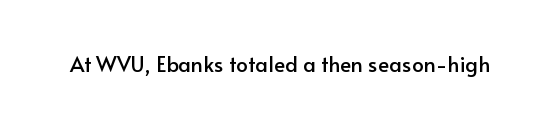
Q: Is the text italic (slanted)? A: No, it is upright.
Q: Is the text underlined? A: No.
Q: Is the spacing between letters normal or unusually wide? A: Normal.
